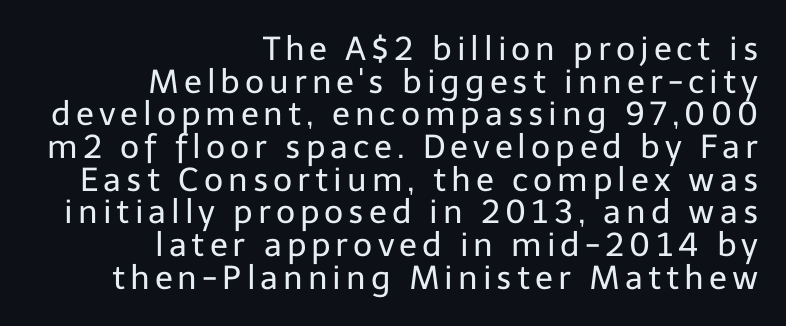
The compositor pushed each line to the right boundary. Do the characters align in a grid? No, the font is proportional. Closely set lines give the paragraph a compact silhouette. Nothing heavy about these letters — not bold at all. Letterform terminals end flat and unadorned throughout the passage.
